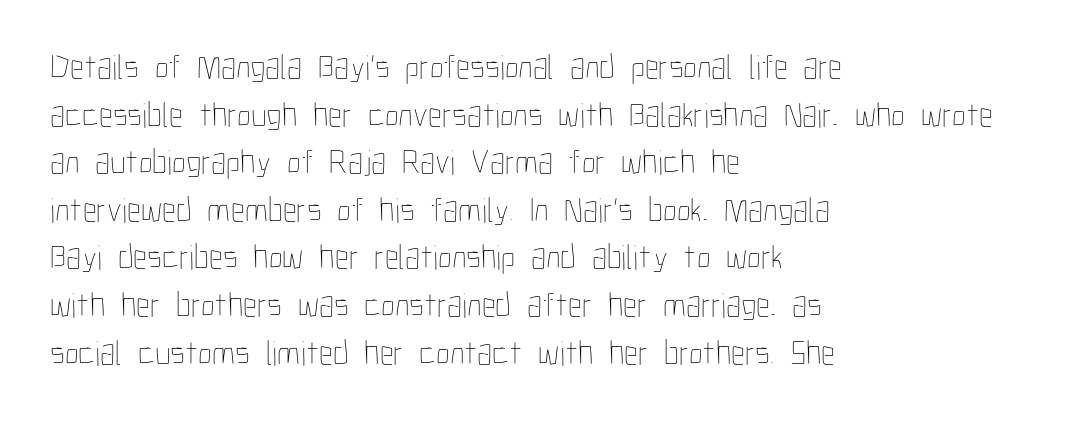
The image shows 35 px thin, condensed type, upright; set left-aligned, normal line spacing (1.36x), normal letter spacing, not underlined; low stroke contrast and a medium x-height.
